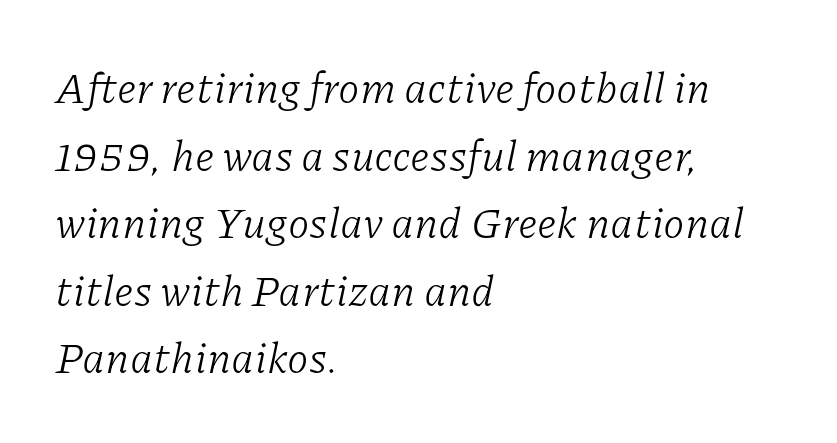
{"serif": "yes", "italic": "yes", "lean": "right", "slant_degrees": 11, "bold": "no", "weight": "light", "width": "normal", "stroke_contrast": "low", "x_height": "medium", "monospaced": "no", "underline": "no", "align": "left", "line_spacing": "normal", "line_spacing_ratio": 1.57, "letter_spacing": "normal", "letter_spacing_em": 0.0, "glyph_px": 43}
